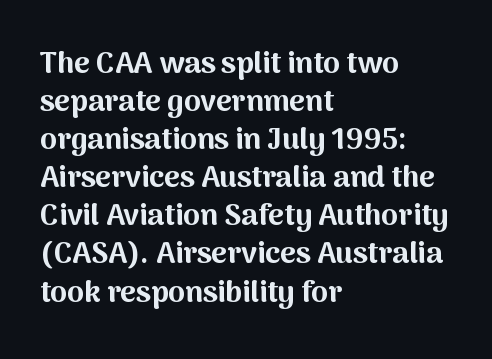
Spacing verdict: proportional, widths tailored to each character. This sample uses an upright cut, with every glyph sitting square on the baseline. Interline gaps are of average width in this sample. Reading down the block, your eye returns to a fixed left position each line.
